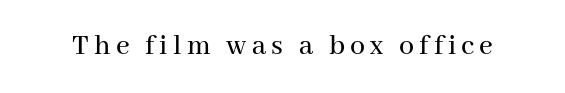
Q: Is the text italic (slanted)? A: No, it is upright.
Q: Is the typeface a serif or a sans-serif typeface? A: Serif.
Q: Is the text underlined? A: No.
Q: Width (condensed, normal, or wide)? A: Normal.
Q: Stroke contrast? A: Medium.
Q: x-height? A: Medium.
Q: Monospaced? A: No.
